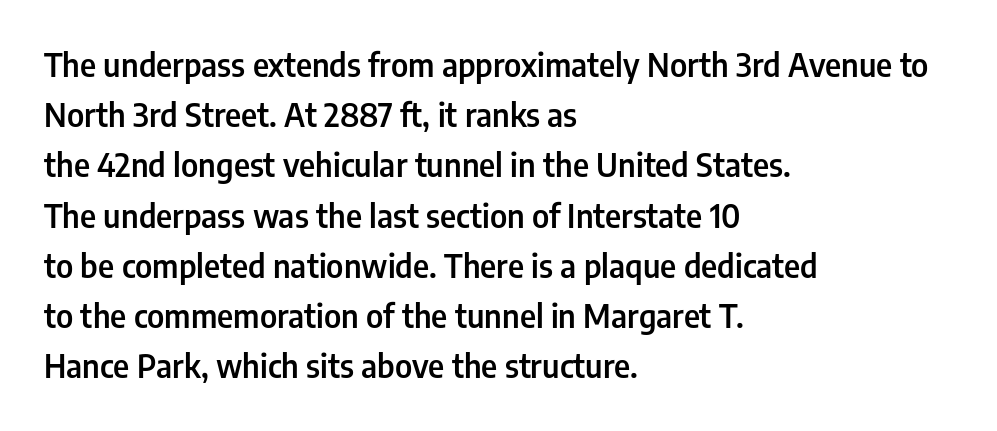
Q: Is the text bold? A: Semi-bold.
Q: Is the text italic (slanted)? A: No, it is upright.
Q: Is the typeface a serif or a sans-serif typeface? A: Sans-serif.
Q: Is the text underlined? A: No.
Q: How is the paragraph aligned? A: Left-aligned.
Q: Is the spacing between letters normal or unusually wide? A: Normal.
Q: Is the spacing between lines tight, normal or loose? A: Normal.
Q: Width (condensed, normal, or wide)? A: Condensed.
Q: Stroke contrast? A: Low.
Q: x-height? A: Medium.
Q: Monospaced? A: No.
